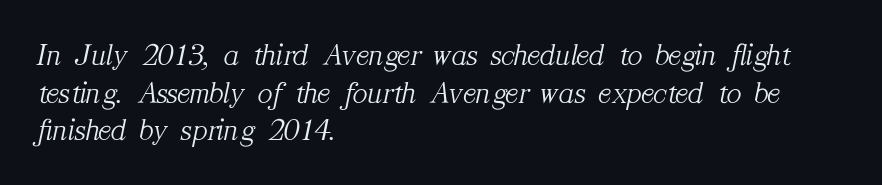
This sample uses plain, unmodified letter spacing. Layout note: lines flush left. The letters carry serifs — small finishing strokes at the ends of their stems. Decoration check: the copy has no underline. Proportional: the letters do not fall into vertical columns. Italic: yes, the glyphs are oblique.
